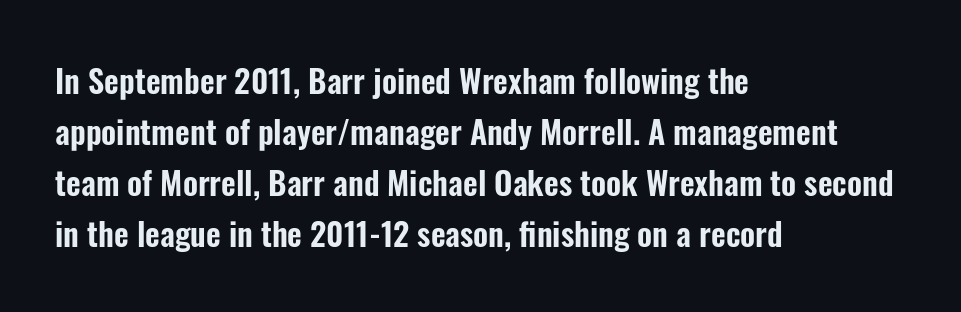
The image shows 32 px condensed sans-serif type, upright; set left-aligned, normal line spacing (1.59x), normal letter spacing, not underlined; low stroke contrast and a medium x-height.
